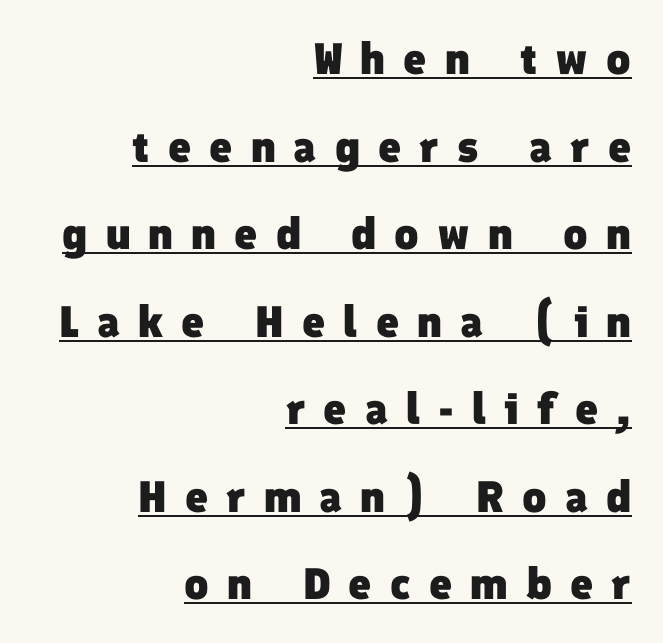
The line-height multiplier appears high, well above default. Caption: lettering with a line underneath. Between one letter and the next there's a generous, obvious gap. Weight: bold. You could not count columns in this text — the font is proportionally spaced. One-word summary of the alignment: right.
